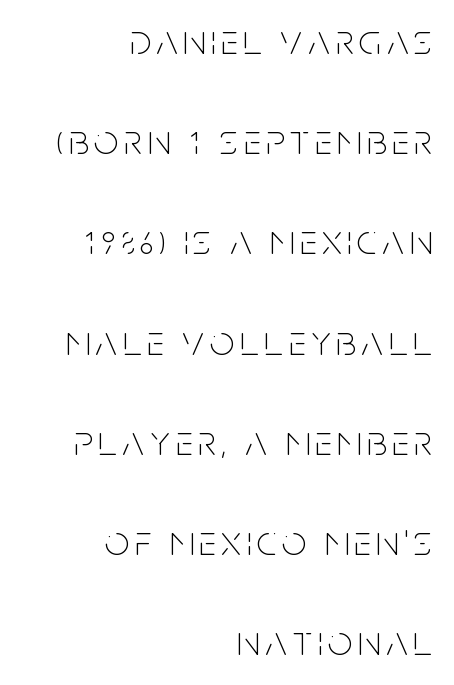
The image shows 43 px thin, condensed sans-serif type, upright; set right-aligned, loose line spacing (2.33x), not underlined; low stroke contrast and a large x-height.
